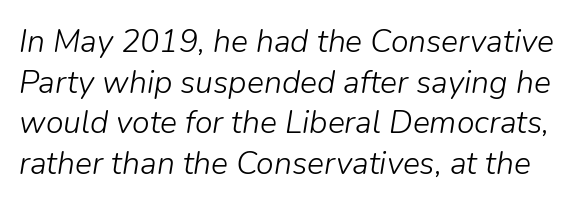
{"italic": "yes", "lean": "right", "slant_degrees": 9, "bold": "no", "weight": "light", "width": "normal", "stroke_contrast": "low", "x_height": "medium", "monospaced": "no", "underline": "no", "line_spacing": "normal", "line_spacing_ratio": 1.27, "letter_spacing": "normal", "letter_spacing_em": 0.0, "glyph_px": 32}
